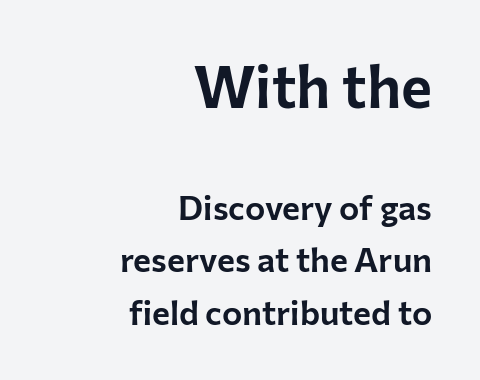
The zone under the glyphs is completely vacant. Character widths vary here, with narrow letters taking less room than wide ones. Every row of glyphs terminates at an identical x-position on the right. Scale decreases going downward across the two blocks. A typesetter would call this zero additional tracking.
